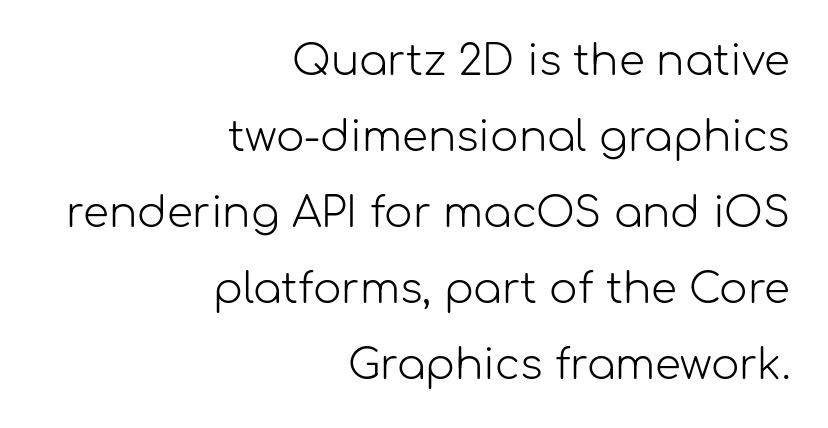
The image shows 42 px light sans-serif type, upright; set right-aligned, line spacing 1.81x, normal letter spacing, not underlined; low stroke contrast and a medium x-height.
